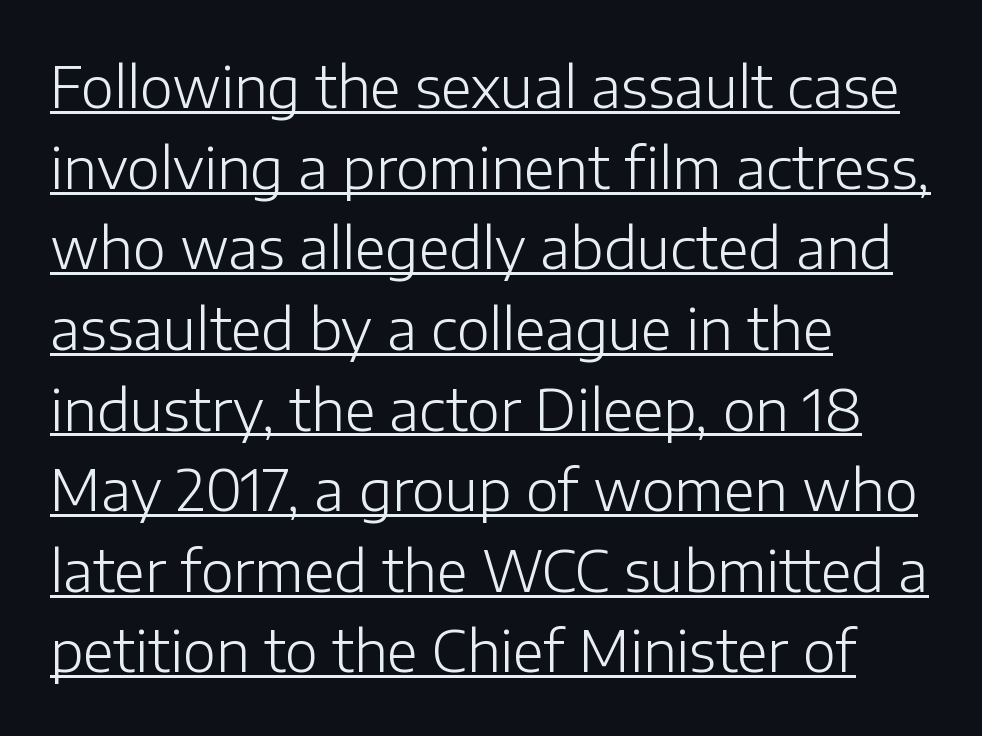
Each word holds together tightly as a unit, with standard inter-letter gaps. You can tell it's not italic because the verticals are truly vertical. Quick note: interline space is typical. You can see a thin bar hugging the bottom of the glyphs.
